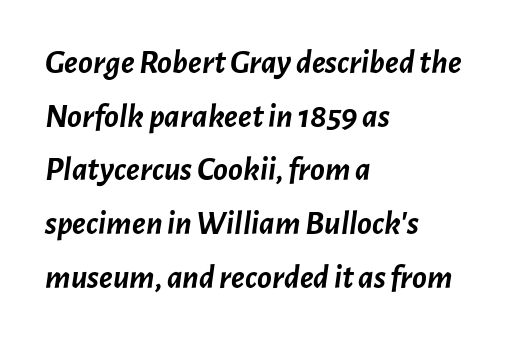
Letter spacing: default. Bold? Absolutely — the strokes are thick and heavy. Summary of vertical rhythm: regular, with standard interline spacing. Think of a printed novel: that variable character pitch is what you see here. This sample uses an oblique cut, with every glyph tilted off the vertical. The typesetter chose a ragged-right arrangement here.
